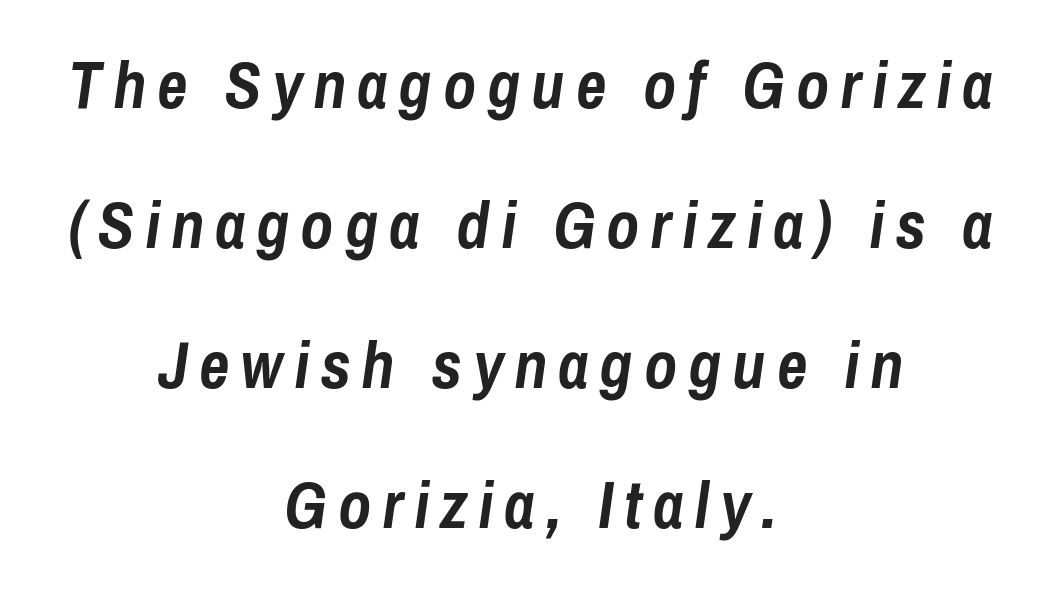
Q: Is the text bold? A: Yes.
Q: Is the text italic (slanted)? A: Yes, it leans right by about 8 degrees.
Q: Is the text underlined? A: No.
Q: How is the paragraph aligned? A: Centered.
Q: Is the spacing between lines tight, normal or loose? A: Loose.
Q: Width (condensed, normal, or wide)? A: Condensed.
Q: Stroke contrast? A: Low.
Q: x-height? A: Medium.
Q: Monospaced? A: No.
